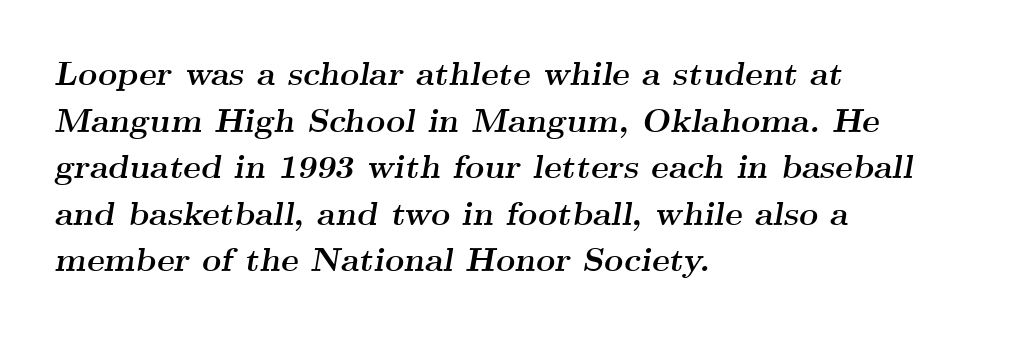
In terms of letterspacing, this is plain default setting. If you drew a ruler down the left edge, every line would touch it. The glyphs in this specimen are seriffed. Underline: absent. Interline gaps are of average width in this sample. The glyphs have the mass of a bold cut.
